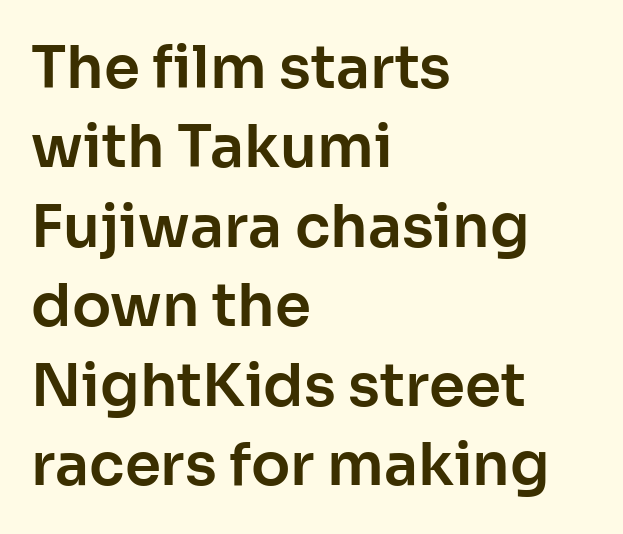
The image shows 58 px sans-serif type, upright; set left-aligned, normal line spacing (1.37x), normal letter spacing, not underlined; low stroke contrast and a medium x-height.
